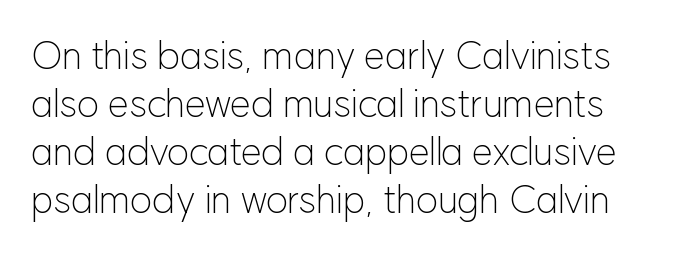
You could not count columns in this text — the font is proportionally spaced. The gaps between neighbouring characters are ordinary and unremarkable. These lines are composed in type without serifs. Each row of text sits above clean, open space. Is this a heavy cut? Hardly; it is regular or lighter.
